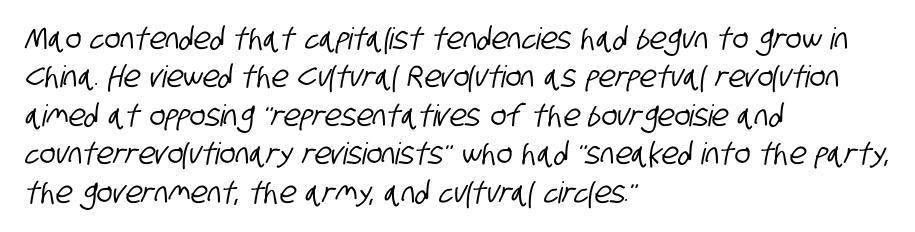
The image shows 30 px condensed sans-serif type; set left-aligned, normal line spacing (1.28x), normal letter spacing, not underlined; low stroke contrast and a large x-height.
